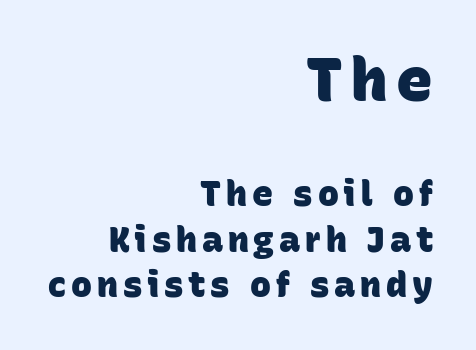
Q: Is the text bold? A: Yes.
Q: Is the typeface a serif or a sans-serif typeface? A: Sans-serif.
Q: Is the text underlined? A: No.
Q: How is the paragraph aligned? A: Right-aligned.
Q: Is the spacing between lines tight, normal or loose? A: Normal.
Q: Which block of text is set in a larger size, the first (top) or the second (bottom)? A: The first (top) one.
Q: Width (condensed, normal, or wide)? A: Normal.
Q: Stroke contrast? A: Low.
Q: x-height? A: Large.
Q: Monospaced? A: No.
